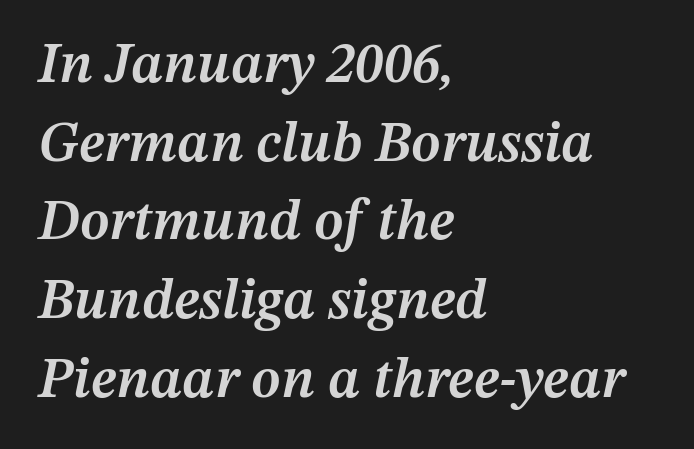
{"italic": "yes", "lean": "right", "slant_degrees": 12, "bold": "semi", "weight": "semibold", "width": "normal", "stroke_contrast": "medium", "x_height": "medium", "monospaced": "no", "underline": "no", "align": "left", "line_spacing": "normal", "line_spacing_ratio": 1.38, "letter_spacing": "normal", "letter_spacing_em": 0.0, "glyph_px": 57}
